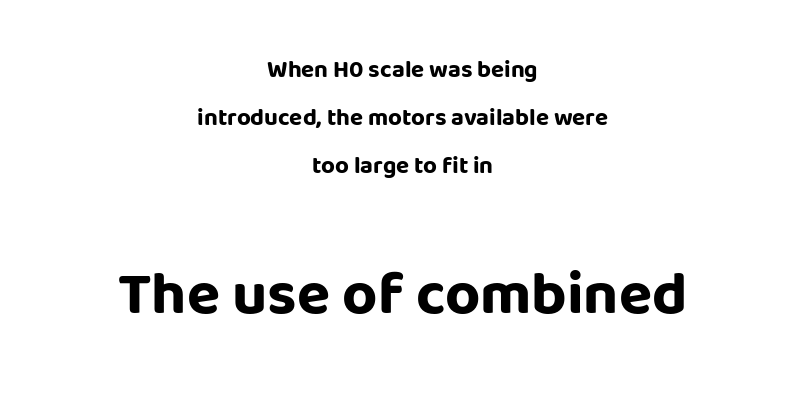
{"serif": "no", "italic": "no", "bold": "yes", "weight": "bold", "width": "normal", "stroke_contrast": "low", "x_height": "large", "monospaced": "no", "underline": "no", "align": "center", "line_spacing": "loose", "line_spacing_ratio": 2.0, "letter_spacing": "normal", "letter_spacing_em": 0.0, "larger_block": "second", "size_ratio": 2.54, "glyph_px": 61}
